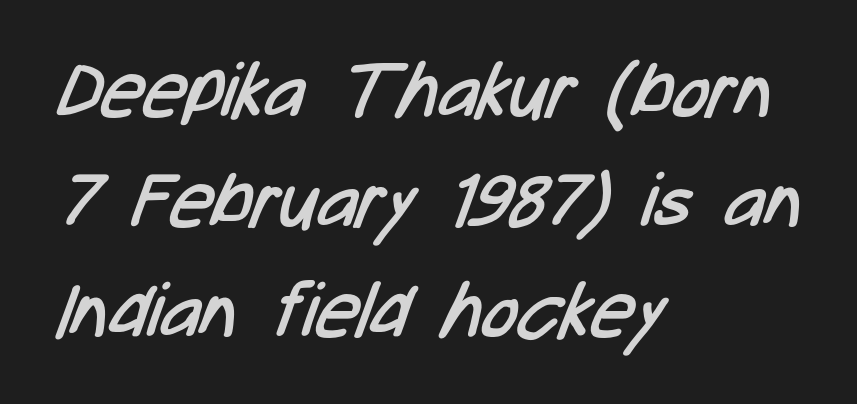
{"serif": "no", "bold": "no", "weight": "regular", "width": "condensed", "stroke_contrast": "low", "x_height": "medium", "monospaced": "no", "underline": "no", "align": "left", "line_spacing": "normal", "line_spacing_ratio": 1.47, "letter_spacing": "normal", "letter_spacing_em": 0.0, "glyph_px": 75}
